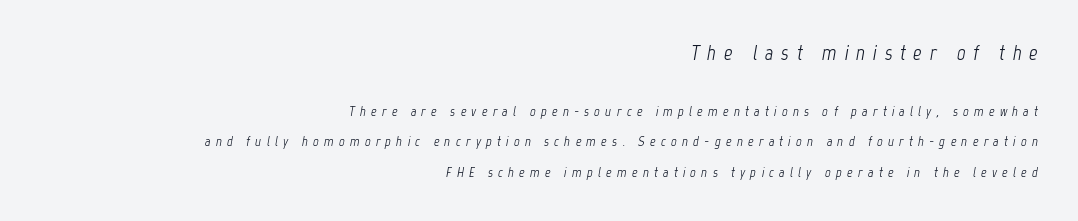
Q: Is the text bold? A: No.
Q: Is the text italic (slanted)? A: Yes, it leans right by about 12 degrees.
Q: Is the text underlined? A: No.
Q: How is the paragraph aligned? A: Right-aligned.
Q: Is the spacing between letters normal or unusually wide? A: Unusually wide.
Q: Is the spacing between lines tight, normal or loose? A: Loose.
Q: Which block of text is set in a larger size, the first (top) or the second (bottom)? A: The first (top) one.
